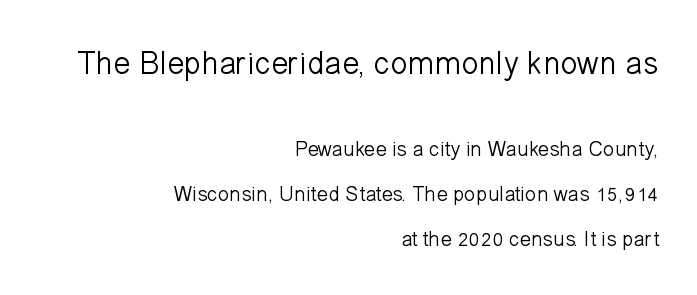
The image shows 32 px light sans-serif type, upright; set right-aligned, loose line spacing (2.14x), normal letter spacing, not underlined; the first (top) block is 1.52x larger; low stroke contrast and a medium x-height.
